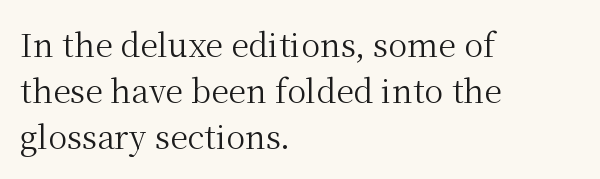
{"serif": "yes", "italic": "no", "bold": "no", "weight": "regular", "width": "normal", "stroke_contrast": "medium", "x_height": "medium", "monospaced": "no", "underline": "no", "align": "left", "line_spacing": "normal", "line_spacing_ratio": 1.43, "letter_spacing": "normal", "letter_spacing_em": 0.0, "glyph_px": 32}
